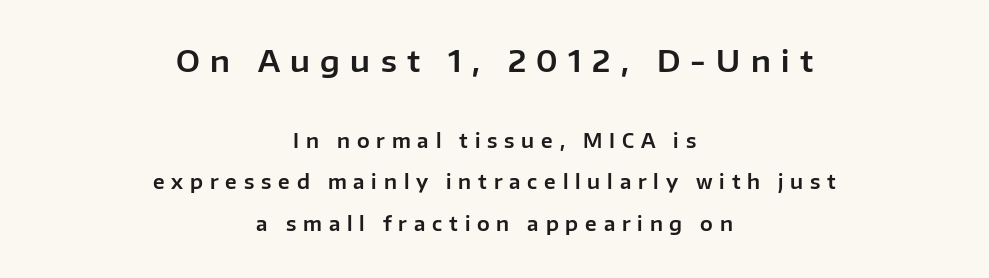
The image shows 29 px sans-serif type, upright; set centered, loose line spacing (2.17x), unusually wide letter spacing (+0.36 em), not underlined; the first (top) block is 1.53x larger; low stroke contrast and a medium x-height.
